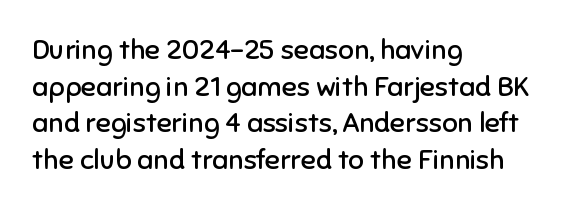
Q: Is the text bold? A: No.
Q: Is the text italic (slanted)? A: No, it is upright.
Q: Is the typeface a serif or a sans-serif typeface? A: Sans-serif.
Q: Is the text underlined? A: No.
Q: How is the paragraph aligned? A: Left-aligned.
Q: Is the spacing between letters normal or unusually wide? A: Normal.
Q: Is the spacing between lines tight, normal or loose? A: Normal.
Q: Width (condensed, normal, or wide)? A: Normal.
Q: Stroke contrast? A: Low.
Q: x-height? A: Medium.
Q: Monospaced? A: No.
